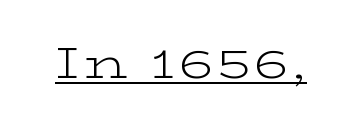
The image shows 43 px light, wide serif type, upright; set underlined; low stroke contrast and a medium x-height.
